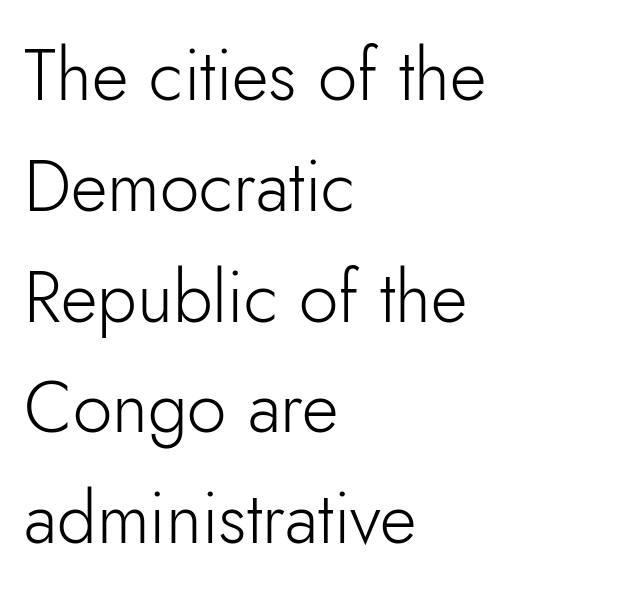
The image shows 71 px light sans-serif type, upright; set left-aligned, normal line spacing (1.56x), normal letter spacing, not underlined; low stroke contrast and a small x-height.
